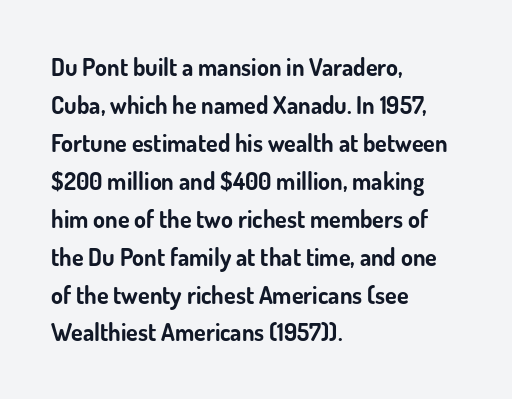
The space between consecutive lines is moderate. Alignment: flush left. The passage shown is not underscored anywhere. The type is set solid horizontally, with unmodified tracking. The characters look thick and weighty, a clear bold. Unlike italic type, these characters show no tilt at all.
